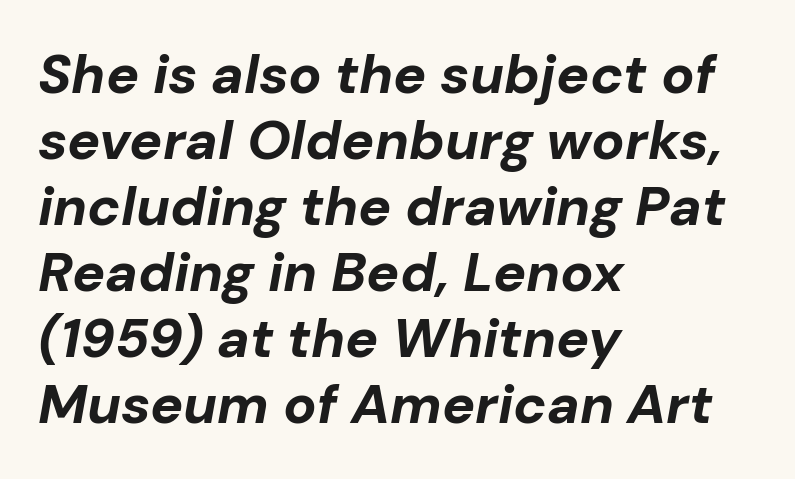
The image shows 55 px bold type, italic (leaning right); set left-aligned, line spacing 1.2x, normal letter spacing, not underlined; low stroke contrast and a medium x-height.
